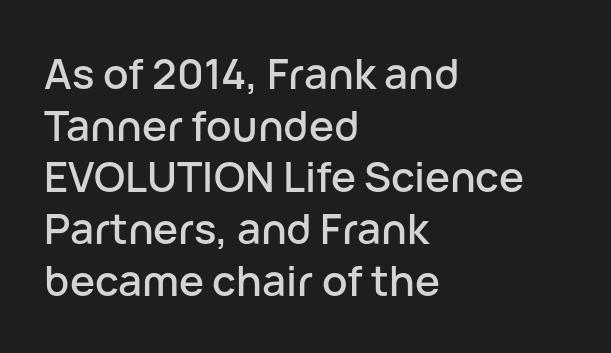
Q: Is the text italic (slanted)? A: No, it is upright.
Q: Is the typeface a serif or a sans-serif typeface? A: Sans-serif.
Q: Is the text underlined? A: No.
Q: How is the paragraph aligned? A: Left-aligned.
Q: Is the spacing between letters normal or unusually wide? A: Normal.
Q: Width (condensed, normal, or wide)? A: Normal.
Q: Stroke contrast? A: Low.
Q: x-height? A: Medium.
Q: Monospaced? A: No.
